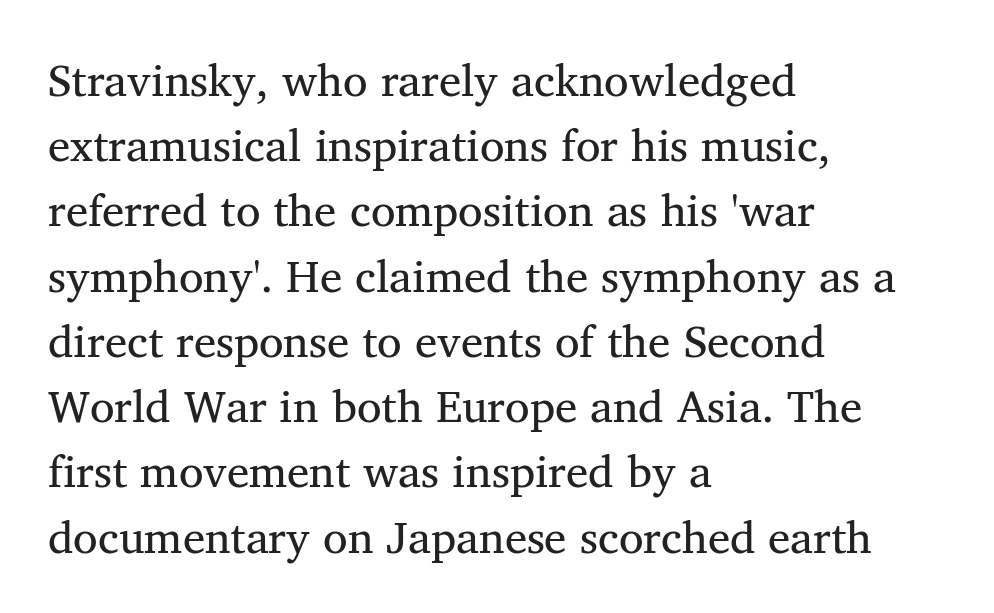
{"serif": "yes", "italic": "no", "bold": "no", "weight": "regular", "width": "normal", "stroke_contrast": "medium", "x_height": "medium", "monospaced": "no", "underline": "no", "align": "left", "line_spacing": "normal", "line_spacing_ratio": 1.45, "letter_spacing": "normal", "letter_spacing_em": 0.0, "glyph_px": 45}
